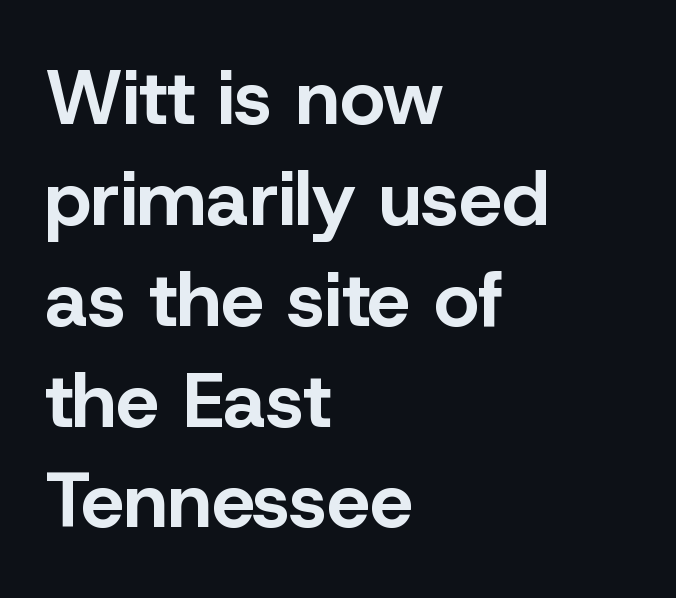
Nothing unusual about the tracking: characters are spaced as the font intends. No italicization has been applied; the sample stays upright. Has an underline been added? It has not. The rendering uses a bold face; every stroke is thick and dark.
